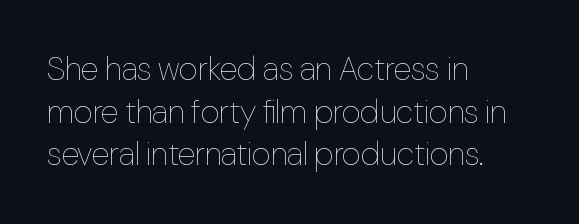
Q: Is the text bold? A: No.
Q: Is the text italic (slanted)? A: No, it is upright.
Q: Is the text underlined? A: No.
Q: How is the paragraph aligned? A: Left-aligned.
Q: Is the spacing between letters normal or unusually wide? A: Normal.
Q: Is the spacing between lines tight, normal or loose? A: Normal.
Q: Width (condensed, normal, or wide)? A: Condensed.
Q: Stroke contrast? A: Low.
Q: x-height? A: Medium.
Q: Monospaced? A: No.
